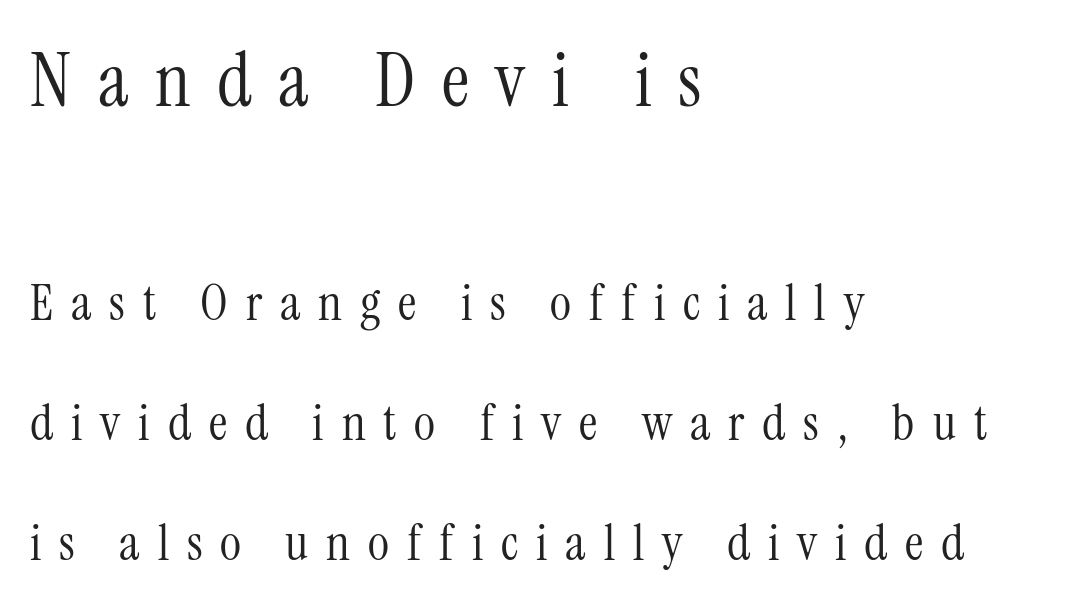
The lines are spread far apart with generous leading. Do the letters lean? They stand straight. Left-aligned paragraph, ragged on the right. The text was rendered using a seriffed face with decorative stroke endings. The baseline area is clear. The passage shown is not bold in any degree.
